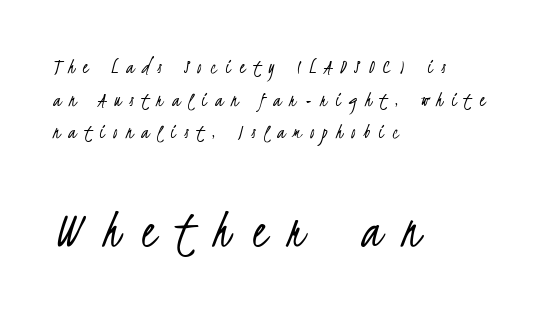
{"serif": "no", "bold": "no", "weight": "light", "width": "condensed", "stroke_contrast": "low", "x_height": "small", "monospaced": "no", "underline": "no", "align": "left", "line_spacing": "normal", "line_spacing_ratio": 1.48, "letter_spacing": "wide", "letter_spacing_em": 0.39, "larger_block": "second", "size_ratio": 2.55, "glyph_px": 56}
